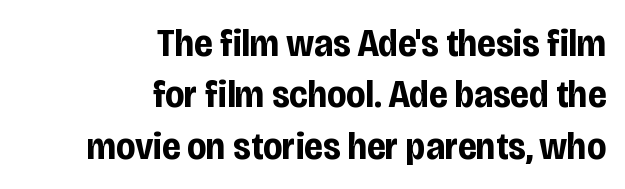
Q: Is the text bold? A: Yes.
Q: Is the text italic (slanted)? A: No, it is upright.
Q: Is the typeface a serif or a sans-serif typeface? A: Sans-serif.
Q: Is the text underlined? A: No.
Q: How is the paragraph aligned? A: Right-aligned.
Q: Is the spacing between letters normal or unusually wide? A: Normal.
Q: Is the spacing between lines tight, normal or loose? A: Normal.
Q: Width (condensed, normal, or wide)? A: Condensed.
Q: Stroke contrast? A: Low.
Q: x-height? A: Large.
Q: Monospaced? A: No.
